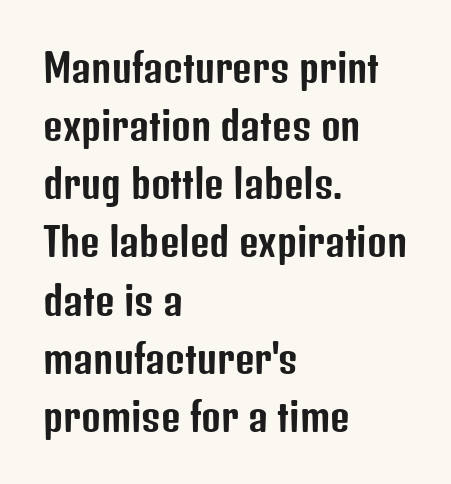
{"serif": "no", "italic": "no", "width": "condensed", "stroke_contrast": "low", "x_height": "medium", "monospaced": "no", "underline": "no", "align": "left", "line_spacing": "normal", "line_spacing_ratio": 1.53, "letter_spacing": "normal", "letter_spacing_em": 0.0, "glyph_px": 38}
